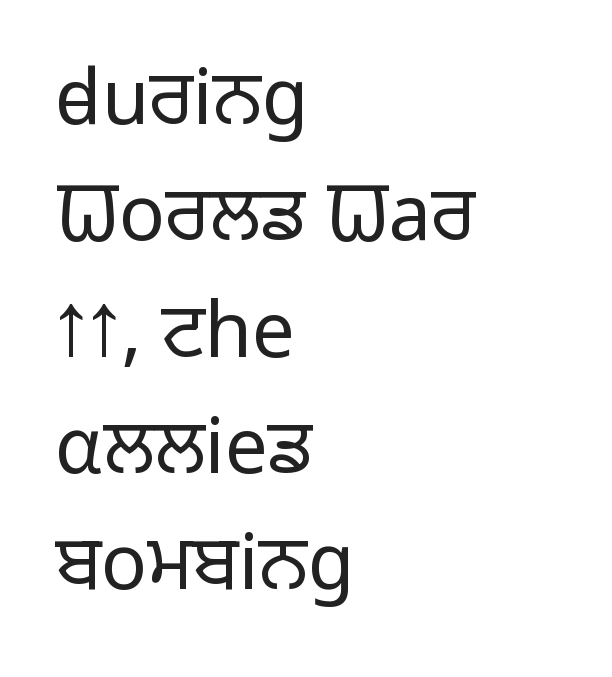
Q: Is the text bold? A: No.
Q: Is the text italic (slanted)? A: No, it is upright.
Q: Is the typeface a serif or a sans-serif typeface? A: Sans-serif.
Q: Is the text underlined? A: No.
Q: How is the paragraph aligned? A: Left-aligned.
Q: Is the spacing between letters normal or unusually wide? A: Normal.
Q: Is the spacing between lines tight, normal or loose? A: Normal.
Q: Width (condensed, normal, or wide)? A: Normal.
Q: Stroke contrast? A: Low.
Q: x-height? A: Medium.
Q: Monospaced? A: No.
